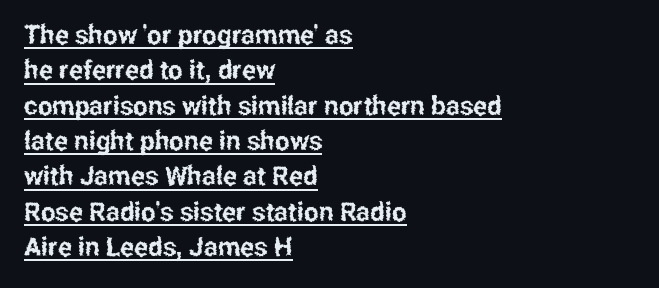
Somebody hit Ctrl+U on this one — the words are underlined. Line spacing here is normal. Tracking here is standard; glyphs follow each other at the usual distance. The axis of the letterforms is exactly vertical.
